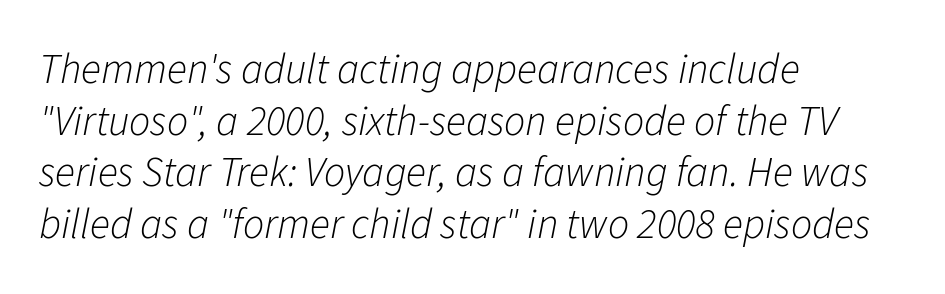
Q: Is the text bold? A: No.
Q: Is the text italic (slanted)? A: Yes, it leans right by about 11 degrees.
Q: Is the text underlined? A: No.
Q: How is the paragraph aligned? A: Left-aligned.
Q: Is the spacing between letters normal or unusually wide? A: Normal.
Q: Width (condensed, normal, or wide)? A: Normal.
Q: Stroke contrast? A: Low.
Q: x-height? A: Medium.
Q: Monospaced? A: No.
